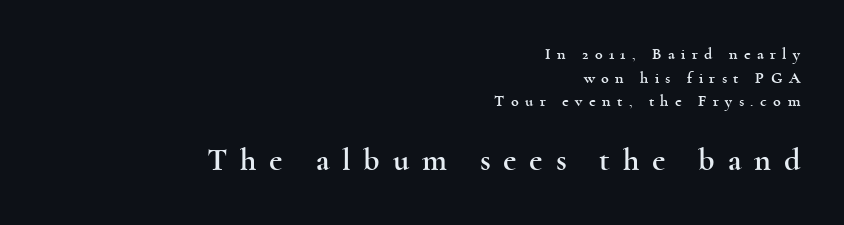
The block of text has a typical density, with ordinary space between rows. Check the space under the baseline: it is left empty. Horizontally, the lines are justified to the trailing edge only. Is this a fixed-width face? No — the glyphs have proportional, varying widths.
